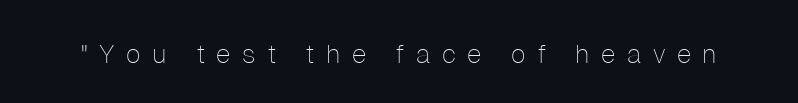
{"italic": "no", "bold": "no", "underline": "no", "letter_spacing": "wide", "letter_spacing_em": 0.44, "glyph_px": 26}
